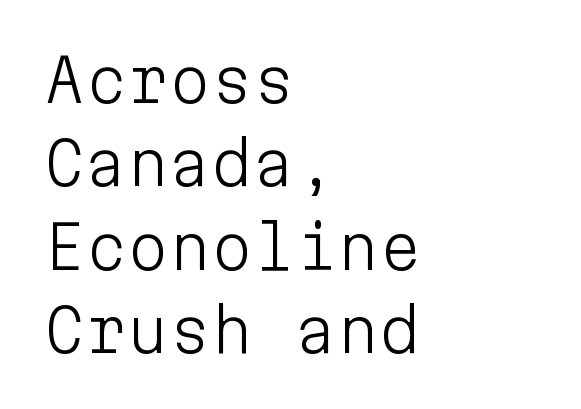
{"serif": "no", "italic": "no", "bold": "no", "weight": "light", "width": "normal", "stroke_contrast": "low", "x_height": "medium", "monospaced": "yes", "underline": "no", "align": "left", "line_spacing": "normal", "line_spacing_ratio": 1.39, "letter_spacing": "normal", "letter_spacing_em": 0.0, "glyph_px": 60}
